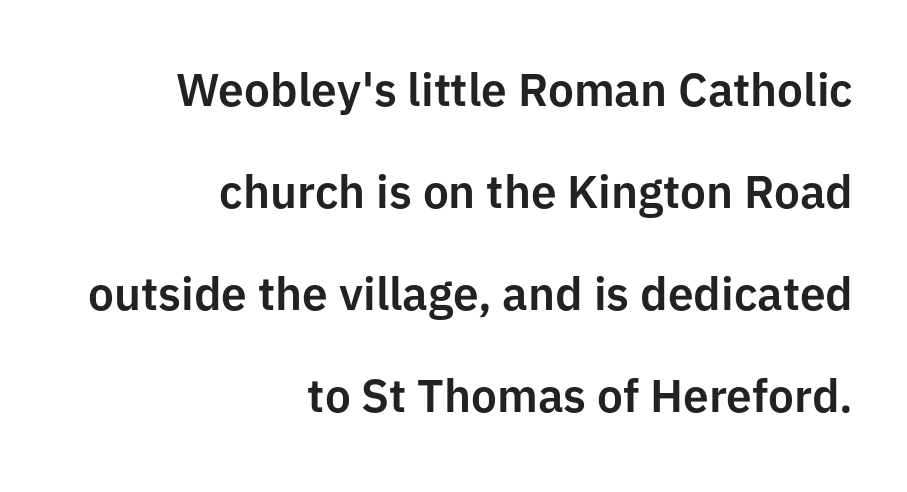
Nothing unusual about the tracking: characters are spaced as the font intends. Style check: upright. Clear beneath every line of the passage. The typeface chosen for these lines omits serifs. The letters advance in unequal steps, a hallmark of proportional type. Successive baselines arrive slowly, with a big drop between each.
